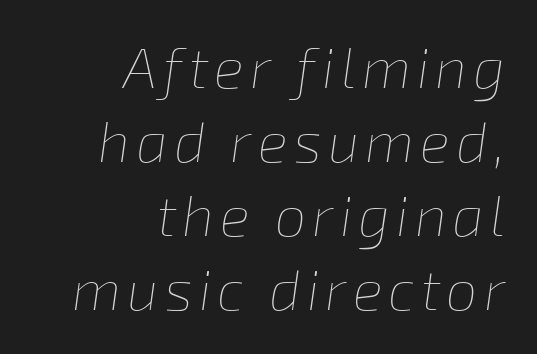
{"italic": "yes", "lean": "right", "slant_degrees": 8, "bold": "no", "weight": "thin", "width": "normal", "stroke_contrast": "low", "x_height": "medium", "monospaced": "no", "underline": "no", "align": "right", "line_spacing": "normal", "line_spacing_ratio": 1.32, "glyph_px": 56}
